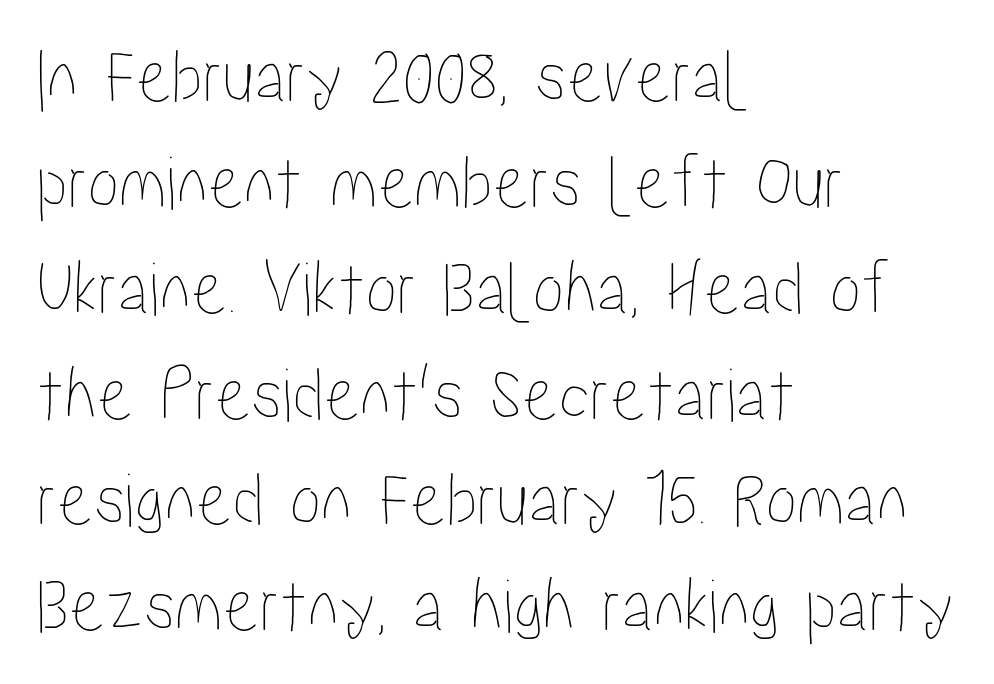
The image shows 79 px condensed type, upright; set left-aligned, normal line spacing (1.34x), normal letter spacing, not underlined; low stroke contrast and a medium x-height.
